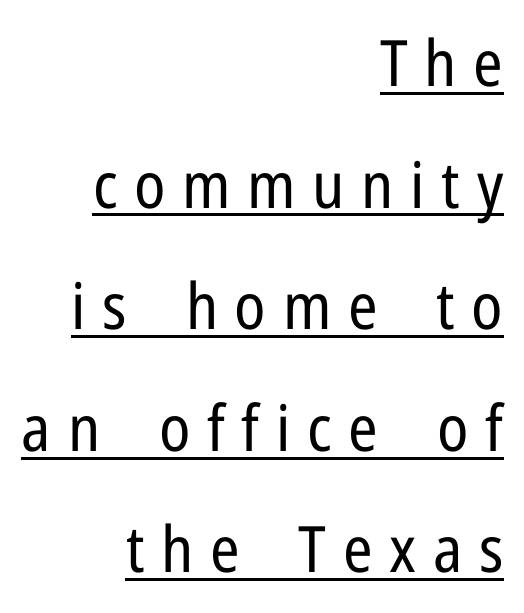
The image shows 64 px regular-weight, condensed sans-serif type, upright; set right-aligned, loose line spacing (1.9x), unusually wide letter spacing (+0.26 em), underlined; low stroke contrast and a medium x-height.
